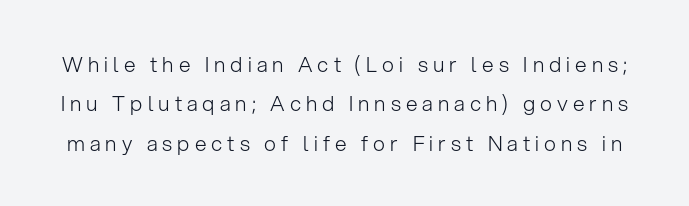
{"italic": "no", "bold": "no", "underline": "no", "line_spacing_ratio": 1.88, "letter_spacing": "wide", "letter_spacing_em": 0.24, "glyph_px": 21}
